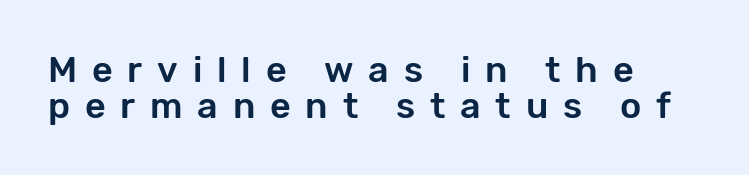
A typesetter would label this face a sans. Spacing verdict: proportional, widths tailored to each character. Does the lettering tilt? It doesn't — this is upright. Caption: expanded tracking, letters set apart. Decoration check: the copy has no underline. Layout note: lines flush left.
